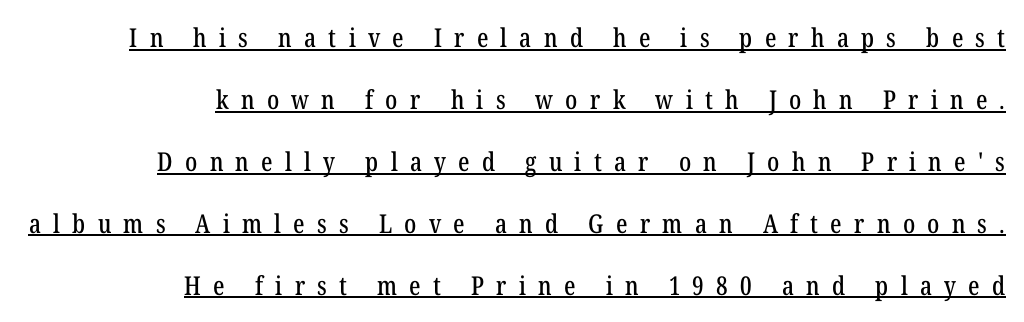
{"italic": "no", "underline": "yes", "align": "right", "line_spacing": "loose", "line_spacing_ratio": 2.38, "letter_spacing": "wide", "letter_spacing_em": 0.47, "glyph_px": 26}
